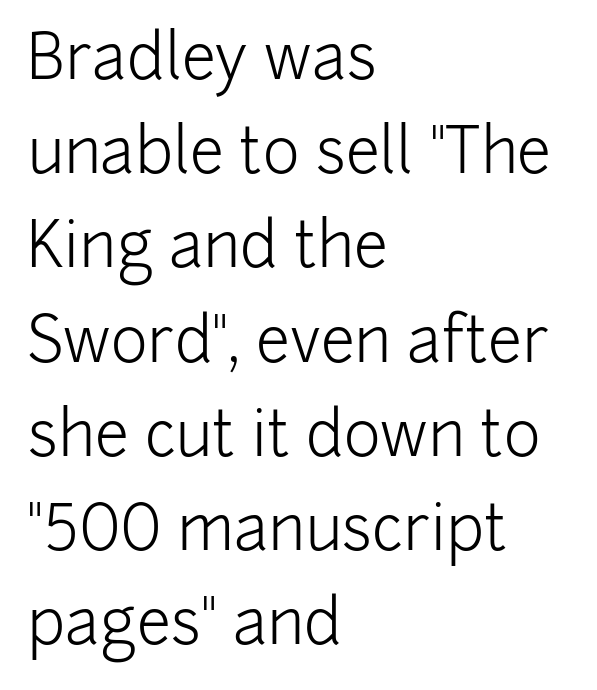
Q: Is the text bold? A: No.
Q: Is the text italic (slanted)? A: No, it is upright.
Q: Is the typeface a serif or a sans-serif typeface? A: Sans-serif.
Q: Is the text underlined? A: No.
Q: How is the paragraph aligned? A: Left-aligned.
Q: Is the spacing between letters normal or unusually wide? A: Normal.
Q: Is the spacing between lines tight, normal or loose? A: Normal.
Q: Width (condensed, normal, or wide)? A: Normal.
Q: Stroke contrast? A: Low.
Q: x-height? A: Medium.
Q: Monospaced? A: No.
